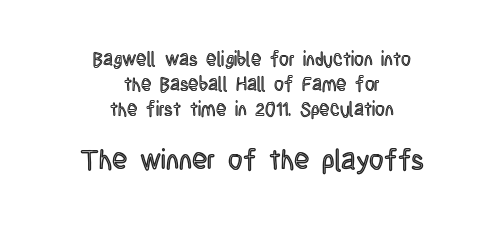
The image shows 28 px condensed type, upright; set centered, normal line spacing (1.31x), normal letter spacing, not underlined; the second (bottom) block is 1.47x larger; a large x-height.
